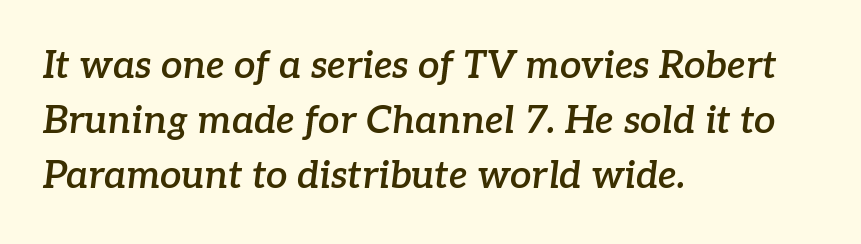
{"serif": "yes", "italic": "yes", "lean": "right", "slant_degrees": 7, "bold": "semi", "weight": "semibold", "width": "normal", "stroke_contrast": "low", "x_height": "medium", "monospaced": "no", "underline": "no", "align": "left", "line_spacing": "normal", "line_spacing_ratio": 1.45, "letter_spacing": "normal", "letter_spacing_em": 0.0, "glyph_px": 38}
